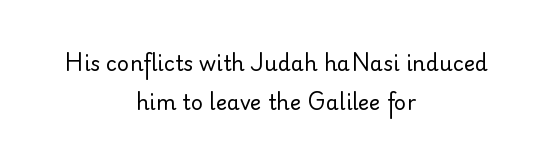
{"italic": "no", "bold": "no", "underline": "no", "align": "center", "line_spacing_ratio": 1.86, "letter_spacing": "normal", "letter_spacing_em": 0.0, "glyph_px": 21}
